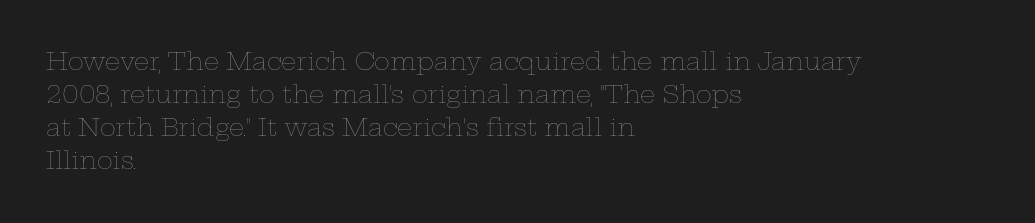
The image shows 24 px text type, upright; set left-aligned, normal line spacing (1.38x), normal letter spacing, not underlined.
